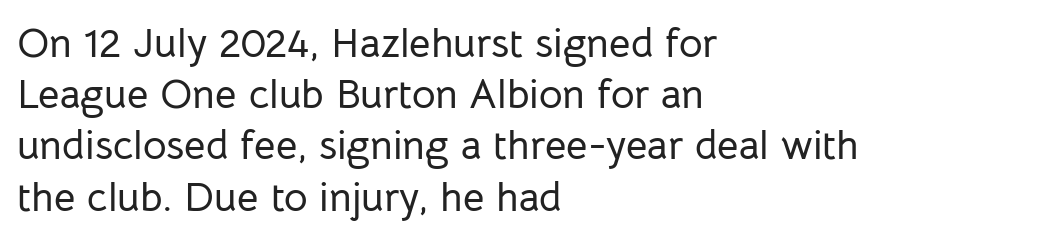
Q: Is the text italic (slanted)? A: No, it is upright.
Q: Is the typeface a serif or a sans-serif typeface? A: Sans-serif.
Q: Is the text underlined? A: No.
Q: How is the paragraph aligned? A: Left-aligned.
Q: Is the spacing between letters normal or unusually wide? A: Normal.
Q: Is the spacing between lines tight, normal or loose? A: Normal.
Q: Width (condensed, normal, or wide)? A: Normal.
Q: Stroke contrast? A: Low.
Q: x-height? A: Medium.
Q: Monospaced? A: No.
